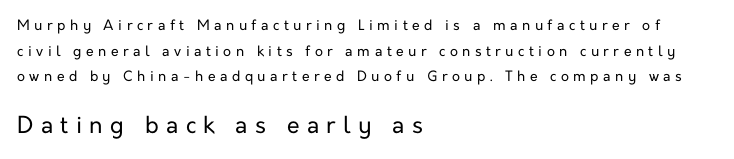
The designer gave the closing block more size than the opening block. Leftover space on each line is placed entirely after the last word. Stems and bowls with no extra thickness — not bold. Underline: absent. Every character sits straight up, as roman type does. The tracking reads as deliberately expanded to a designer's eye.
